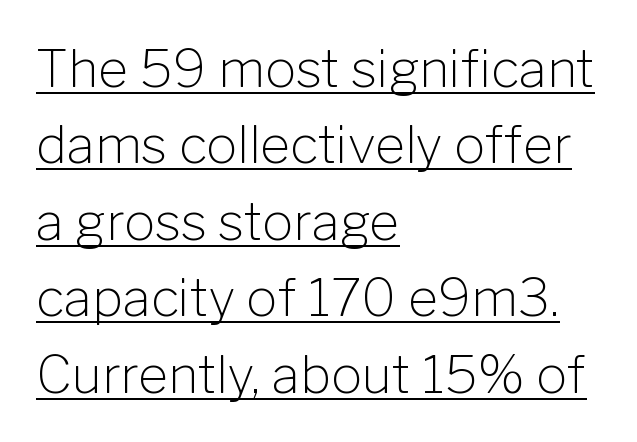
The image shows 52 px light sans-serif type, upright; set left-aligned, normal line spacing (1.47x), normal letter spacing, underlined; low stroke contrast and a medium x-height.
